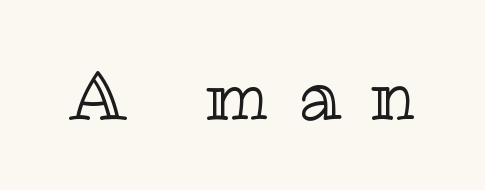
Q: Is the text italic (slanted)? A: No, it is upright.
Q: Is the text underlined? A: No.
Q: Is the spacing between letters normal or unusually wide? A: Unusually wide.
Q: Width (condensed, normal, or wide)? A: Normal.
Q: x-height? A: Medium.
Q: Monospaced? A: No.
